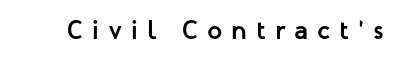
Q: Is the text bold? A: Yes.
Q: Is the text italic (slanted)? A: No, it is upright.
Q: Is the text underlined? A: No.
Q: Is the spacing between letters normal or unusually wide? A: Unusually wide.
